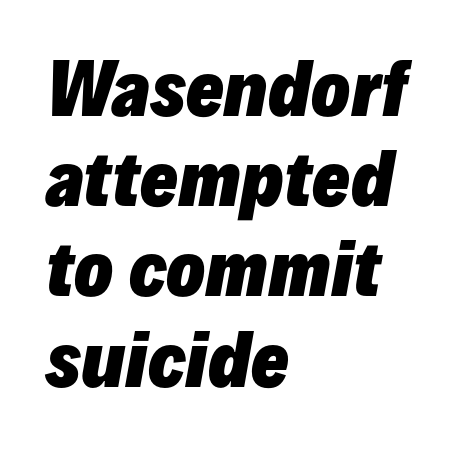
{"italic": "yes", "lean": "right", "slant_degrees": 10, "bold": "yes", "weight": "heavy", "width": "normal", "stroke_contrast": "low", "x_height": "medium", "monospaced": "no", "underline": "no", "align": "left", "line_spacing": "normal", "line_spacing_ratio": 1.27, "letter_spacing": "normal", "letter_spacing_em": 0.0, "glyph_px": 71}
